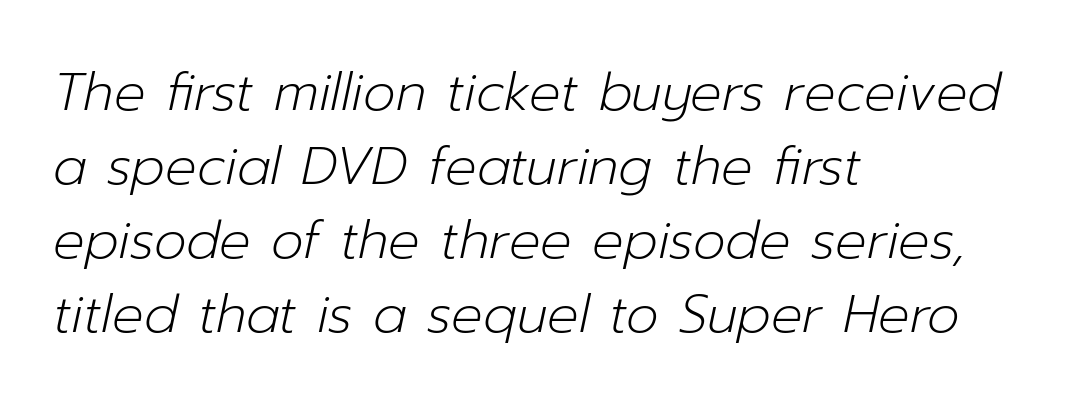
Each letter keeps its own natural width here, so spacing adapts to shape. No extra tracking has been applied to these lines. Style check: oblique. This rendering features lettering with no underline. Is the type heavy? It reads as light-to-regular instead. Is there much room between lines? A standard amount, neither cramped nor airy.
